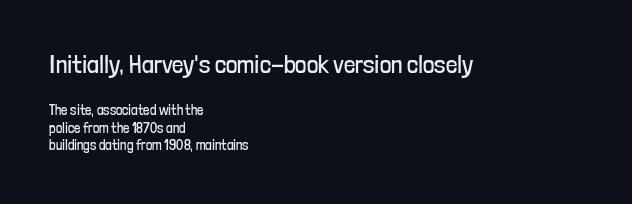
The image shows 25 px text type, upright; set left-aligned, normal line spacing (1.27x), normal letter spacing, not underlined; the first (top) block is 1.79x larger.
